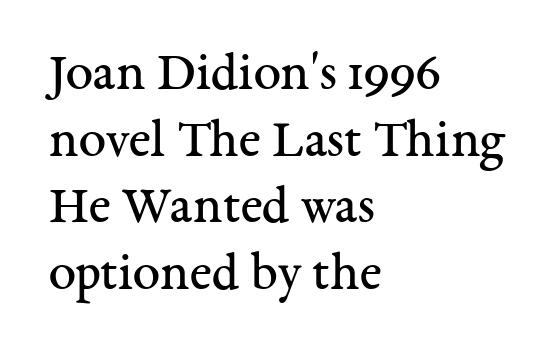
{"serif": "yes", "italic": "no", "bold": "no", "weight": "regular", "width": "normal", "stroke_contrast": "medium", "x_height": "medium", "monospaced": "no", "underline": "no", "align": "left", "line_spacing_ratio": 1.21, "letter_spacing": "normal", "letter_spacing_em": 0.0, "glyph_px": 55}
